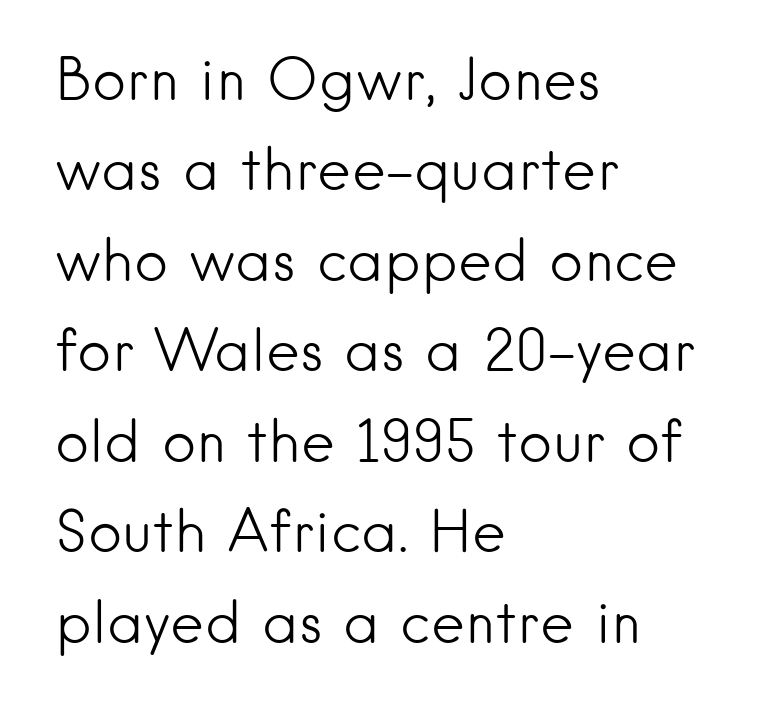
{"serif": "no", "italic": "no", "bold": "no", "weight": "light", "width": "normal", "stroke_contrast": "low", "x_height": "small", "monospaced": "no", "underline": "no", "align": "left", "line_spacing": "normal", "line_spacing_ratio": 1.56, "letter_spacing": "normal", "letter_spacing_em": 0.0, "glyph_px": 58}
